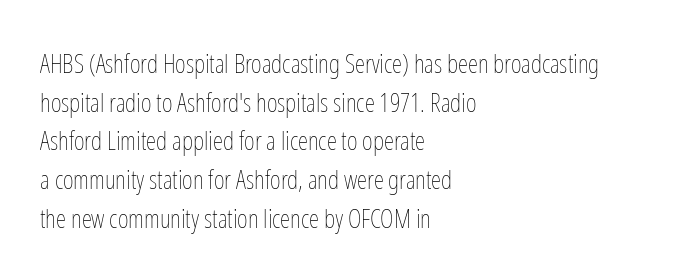
Q: Is the text bold? A: No.
Q: Is the text italic (slanted)? A: No, it is upright.
Q: Is the text underlined? A: No.
Q: How is the paragraph aligned? A: Left-aligned.
Q: Is the spacing between letters normal or unusually wide? A: Normal.
Q: Is the spacing between lines tight, normal or loose? A: Normal.
